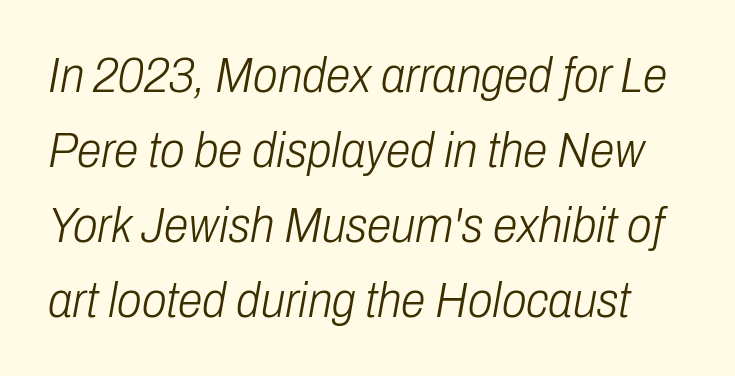
Q: Is the text bold? A: No.
Q: Is the text italic (slanted)? A: Yes, it leans right by about 10 degrees.
Q: Is the text underlined? A: No.
Q: Is the spacing between letters normal or unusually wide? A: Normal.
Q: Is the spacing between lines tight, normal or loose? A: Normal.
Q: Width (condensed, normal, or wide)? A: Condensed.
Q: Stroke contrast? A: Low.
Q: x-height? A: Medium.
Q: Monospaced? A: No.
